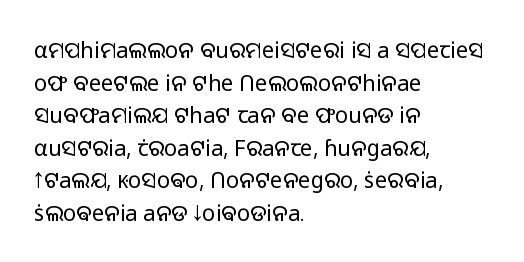
{"italic": "no", "bold": "no", "underline": "no", "align": "left", "line_spacing": "normal", "line_spacing_ratio": 1.48, "letter_spacing": "normal", "letter_spacing_em": 0.0, "glyph_px": 22}
